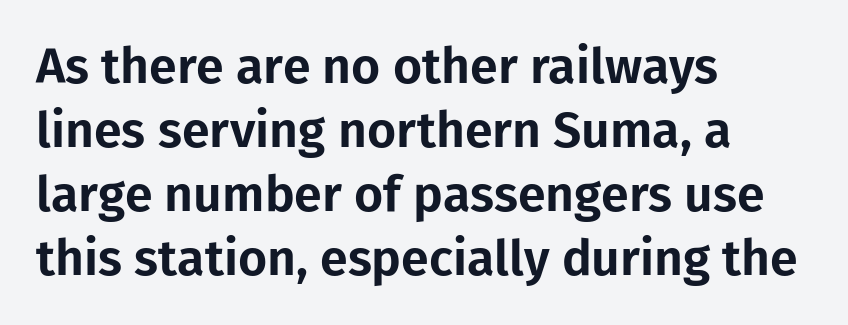
Q: Is the text italic (slanted)? A: No, it is upright.
Q: Is the typeface a serif or a sans-serif typeface? A: Sans-serif.
Q: Is the text underlined? A: No.
Q: How is the paragraph aligned? A: Left-aligned.
Q: Is the spacing between letters normal or unusually wide? A: Normal.
Q: Is the spacing between lines tight, normal or loose? A: Normal.
Q: Width (condensed, normal, or wide)? A: Normal.
Q: Stroke contrast? A: Low.
Q: x-height? A: Medium.
Q: Monospaced? A: No.
